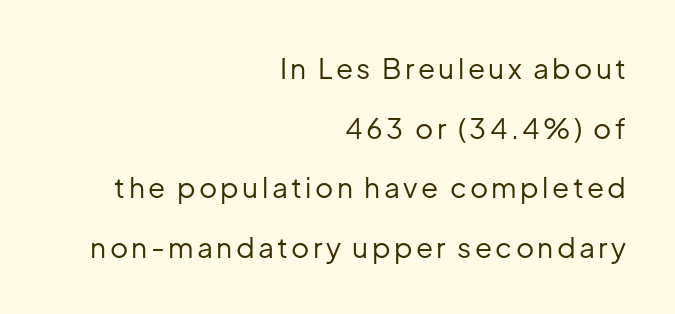
Q: Is the text bold? A: No.
Q: Is the text italic (slanted)? A: No, it is upright.
Q: Is the typeface a serif or a sans-serif typeface? A: Sans-serif.
Q: Is the text underlined? A: No.
Q: How is the paragraph aligned? A: Right-aligned.
Q: Is the spacing between lines tight, normal or loose? A: Loose.
Q: Width (condensed, normal, or wide)? A: Normal.
Q: Stroke contrast? A: Low.
Q: x-height? A: Medium.
Q: Monospaced? A: No.
